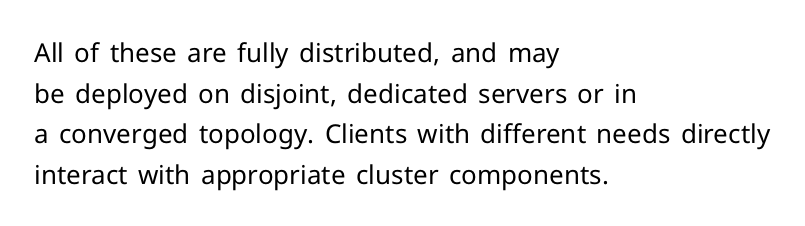
The zone under the glyphs is completely vacant. Letters have the restrained weight of plain body copy at most. Line beginnings align vertically; line endings do not. The gaps between neighbouring characters are ordinary and unremarkable.
